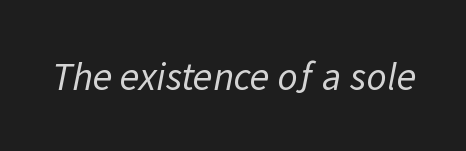
{"serif": "no", "bold": "no", "weight": "regular", "width": "normal", "stroke_contrast": "low", "x_height": "medium", "monospaced": "no", "underline": "no", "letter_spacing": "normal", "letter_spacing_em": 0.0, "glyph_px": 40}
